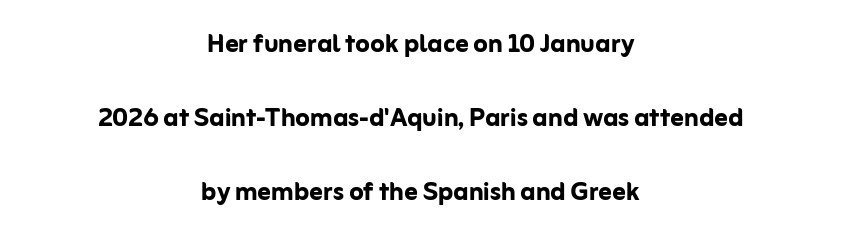
{"serif": "no", "italic": "no", "bold": "yes", "weight": "semibold", "width": "normal", "stroke_contrast": "low", "x_height": "medium", "monospaced": "no", "underline": "no", "align": "center", "line_spacing": "loose", "line_spacing_ratio": 2.25, "letter_spacing": "normal", "letter_spacing_em": 0.0, "glyph_px": 33}
